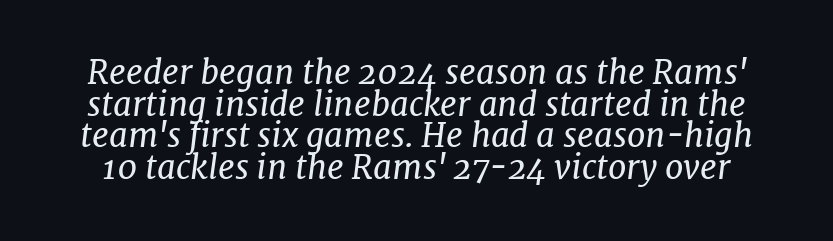
Q: Is the text bold? A: No.
Q: Is the text italic (slanted)? A: Yes, it leans right by about 7 degrees.
Q: Is the typeface a serif or a sans-serif typeface? A: Serif.
Q: Is the text underlined? A: No.
Q: Is the spacing between letters normal or unusually wide? A: Normal.
Q: Is the spacing between lines tight, normal or loose? A: Tight.
Q: Width (condensed, normal, or wide)? A: Normal.
Q: Stroke contrast? A: Low.
Q: x-height? A: Medium.
Q: Monospaced? A: No.
